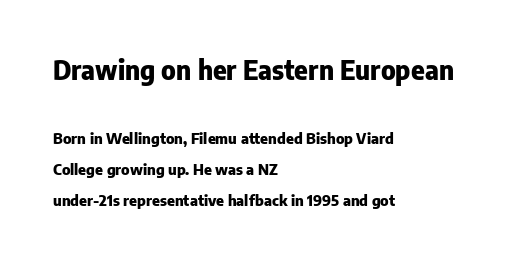
Q: Is the text bold? A: Yes.
Q: Is the text italic (slanted)? A: No, it is upright.
Q: Is the text underlined? A: No.
Q: How is the paragraph aligned? A: Left-aligned.
Q: Is the spacing between letters normal or unusually wide? A: Normal.
Q: Is the spacing between lines tight, normal or loose? A: Loose.
Q: Which block of text is set in a larger size, the first (top) or the second (bottom)? A: The first (top) one.
